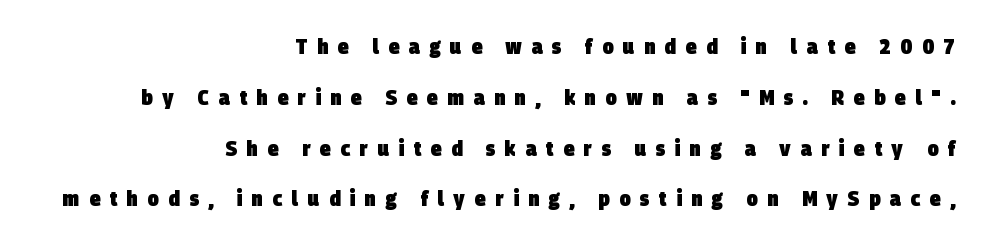
Typographic density is high because the face is bold. Widely set lines give the paragraph a tall, airy silhouette. Lines of text with bare space underneath. This sample uses expanded letter spacing, leaving extra air between glyphs. Does the copy run flush right? Yes — the right margin is perfectly even.
